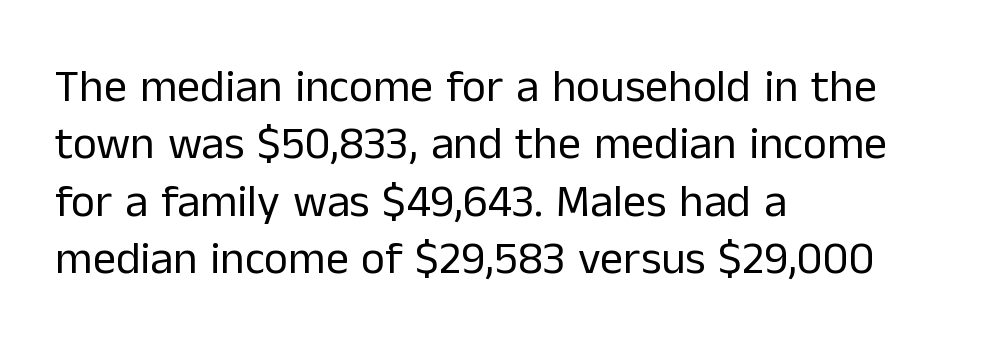
Q: Is the text bold? A: No.
Q: Is the text italic (slanted)? A: No, it is upright.
Q: Is the typeface a serif or a sans-serif typeface? A: Sans-serif.
Q: Is the text underlined? A: No.
Q: How is the paragraph aligned? A: Left-aligned.
Q: Is the spacing between letters normal or unusually wide? A: Normal.
Q: Is the spacing between lines tight, normal or loose? A: Normal.
Q: Width (condensed, normal, or wide)? A: Normal.
Q: Stroke contrast? A: Low.
Q: x-height? A: Medium.
Q: Monospaced? A: No.
